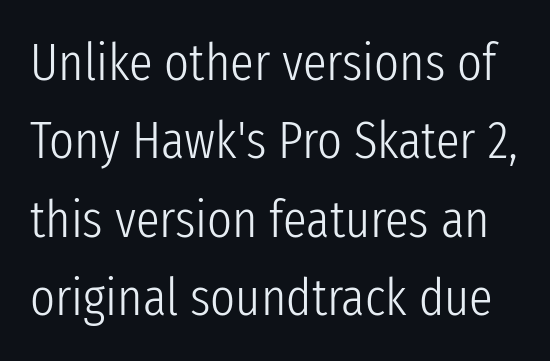
{"serif": "no", "italic": "no", "bold": "no", "weight": "light", "width": "condensed", "stroke_contrast": "low", "x_height": "medium", "monospaced": "no", "underline": "no", "line_spacing": "normal", "line_spacing_ratio": 1.48, "letter_spacing": "normal", "letter_spacing_em": 0.0, "glyph_px": 53}
